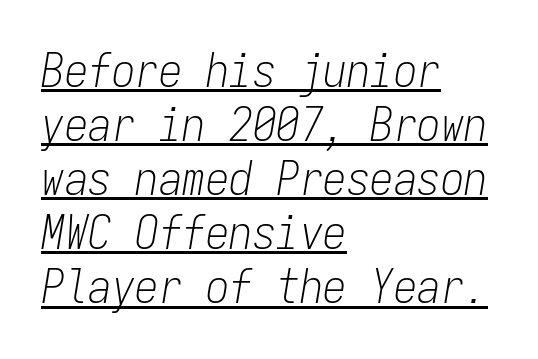
Is this a heavy cut? Hardly; it is regular or lighter. In terms of letterspacing, this is plain default setting. Casual observation: everything's shoved over to the left. In terms of leading, this rendering errs on the cramped side. The passage shown is typed in a monospace face where columns stay perfectly aligned. The rendering uses the underline text-decoration.
